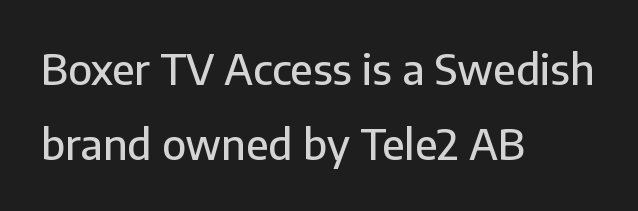
{"serif": "no", "italic": "no", "width": "normal", "stroke_contrast": "low", "x_height": "medium", "monospaced": "no", "underline": "no", "align": "left", "line_spacing_ratio": 1.78, "letter_spacing": "normal", "letter_spacing_em": 0.0, "glyph_px": 42}
